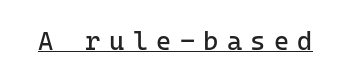
Heaviness? Minimal to ordinary, like unemphasized prose. The specimen reads as upright at a glance. Each word looks stretched out because of the extra space between its letters. Glance below the letters and you will spot a drawn line.
